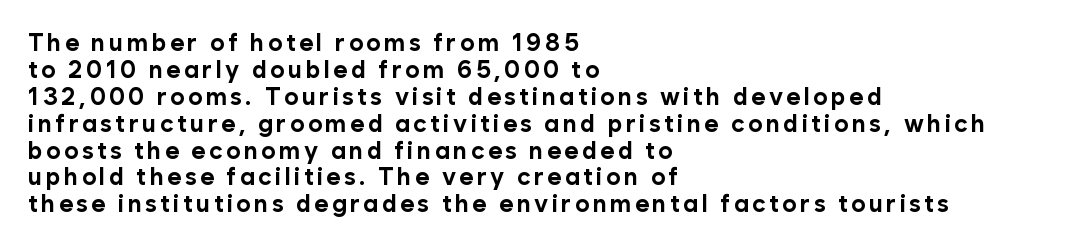
Q: Is the text bold? A: Yes.
Q: Is the text italic (slanted)? A: No, it is upright.
Q: Is the text underlined? A: No.
Q: How is the paragraph aligned? A: Left-aligned.
Q: Is the spacing between lines tight, normal or loose? A: Tight.
